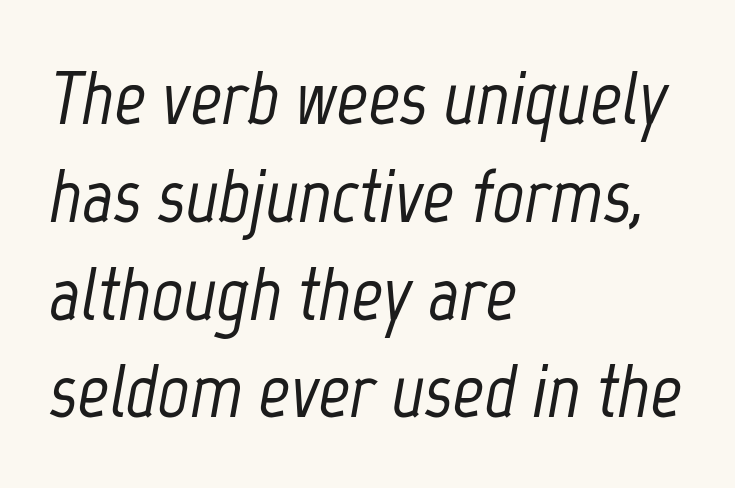
{"italic": "yes", "lean": "right", "slant_degrees": 12, "width": "condensed", "stroke_contrast": "low", "x_height": "medium", "monospaced": "no", "underline": "no", "align": "left", "line_spacing": "normal", "line_spacing_ratio": 1.27, "letter_spacing": "normal", "letter_spacing_em": 0.0, "glyph_px": 77}
